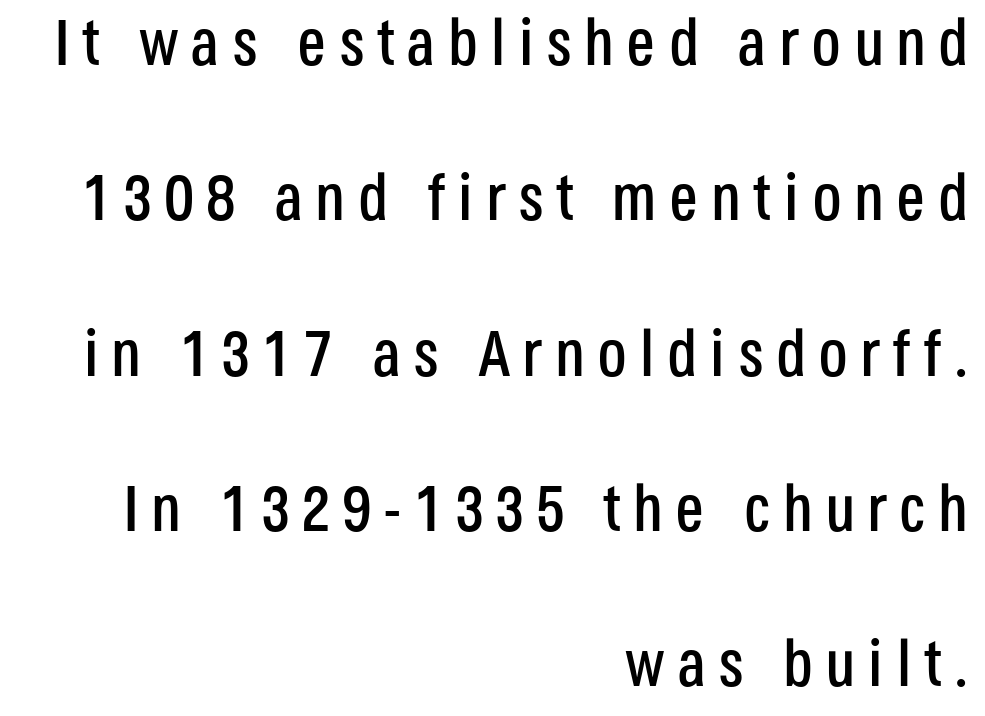
{"serif": "no", "italic": "no", "width": "condensed", "stroke_contrast": "low", "x_height": "large", "monospaced": "no", "underline": "no", "align": "right", "line_spacing": "loose", "line_spacing_ratio": 2.39, "glyph_px": 65}
